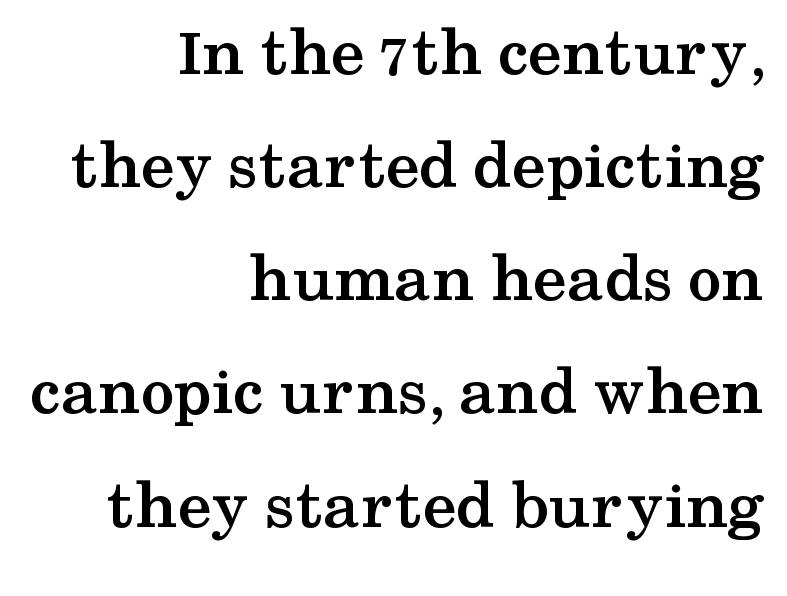
Clear beneath every line of the passage. Weight: bold. Reading down the column, the eye jumps a familiar distance to each next line. You could not count columns in this text — the font is proportionally spaced. Students, note that the glyphs here touch the page at normal intervals. Which margin do the lines hug? The right one — the left edge is uneven.
